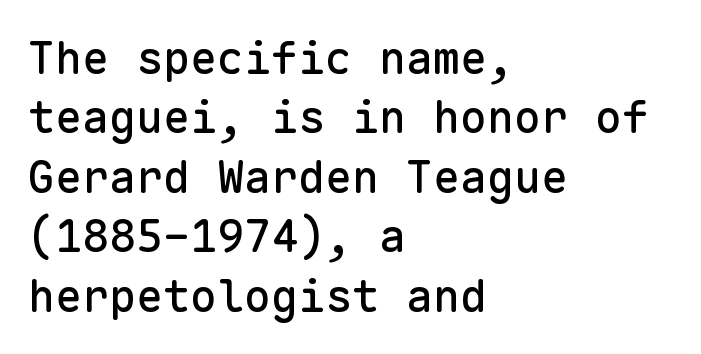
In terms of letterform style, serifs are entirely absent. Underline: absent. Every stem runs plumb, perpendicular to the baseline. The setting favours the left margin, as ordinary paragraphs usually do. The block of text has a typical density, with ordinary space between rows.
